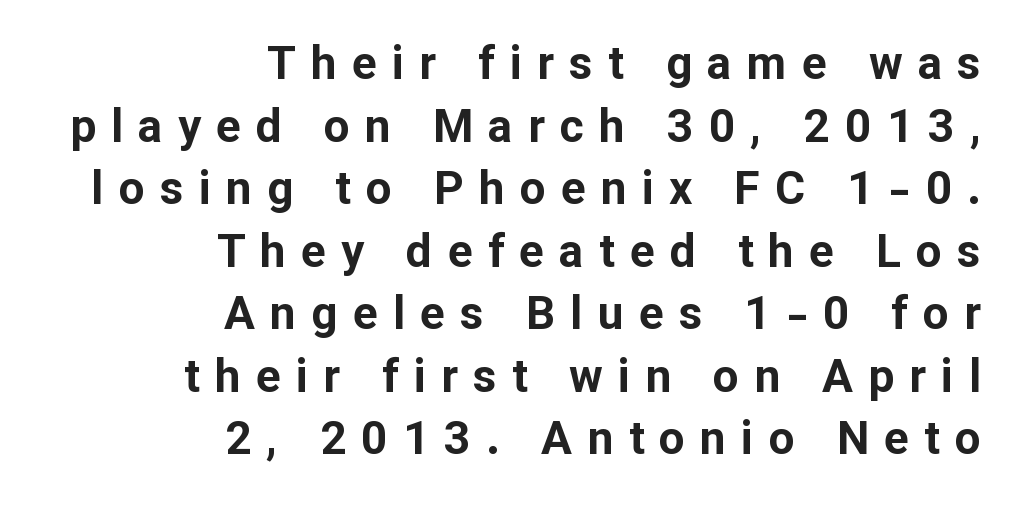
Q: Is the text bold? A: Yes.
Q: Is the text italic (slanted)? A: No, it is upright.
Q: Is the typeface a serif or a sans-serif typeface? A: Sans-serif.
Q: Is the text underlined? A: No.
Q: How is the paragraph aligned? A: Right-aligned.
Q: Is the spacing between letters normal or unusually wide? A: Unusually wide.
Q: Is the spacing between lines tight, normal or loose? A: Normal.
Q: Width (condensed, normal, or wide)? A: Normal.
Q: Stroke contrast? A: Low.
Q: x-height? A: Medium.
Q: Monospaced? A: No.
